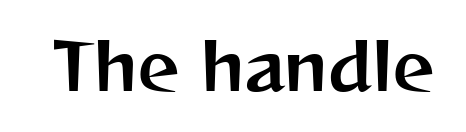
{"serif": "no", "italic": "no", "width": "normal", "stroke_contrast": "medium", "x_height": "medium", "monospaced": "no", "underline": "no", "letter_spacing": "normal", "letter_spacing_em": 0.0, "glyph_px": 65}
